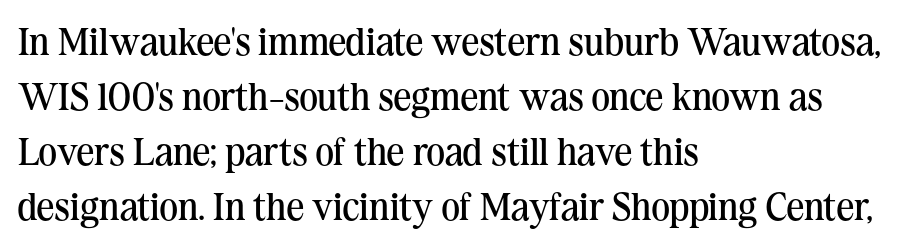
The image shows 39 px regular-weight serif type, upright; set left-aligned, normal line spacing (1.41x), normal letter spacing, not underlined; medium stroke contrast and a medium x-height.
